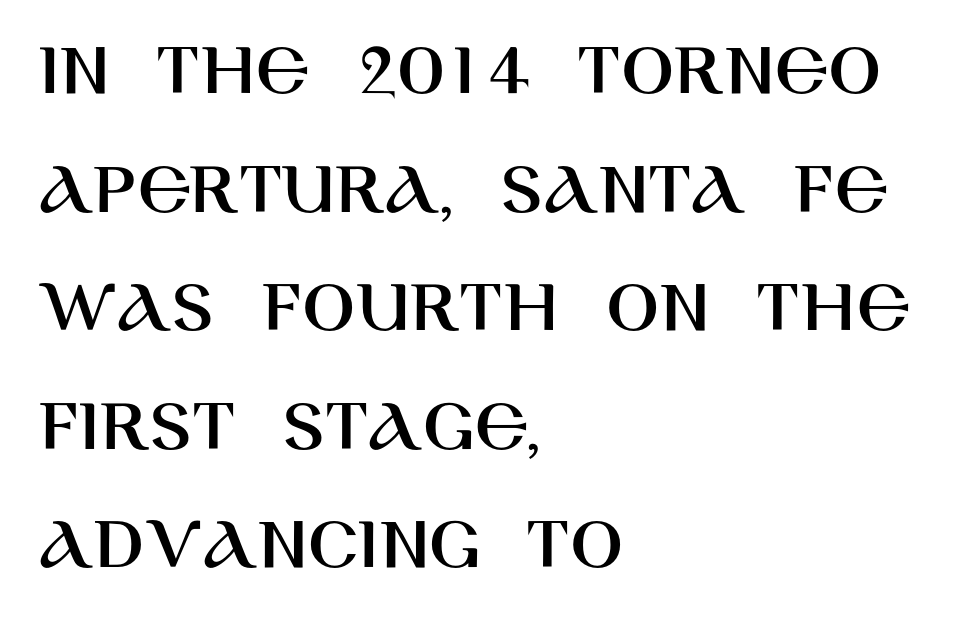
{"serif": "no", "italic": "no", "width": "normal", "stroke_contrast": "high", "x_height": "large", "monospaced": "no", "underline": "no", "align": "left", "line_spacing": "normal", "line_spacing_ratio": 1.52, "letter_spacing": "normal", "letter_spacing_em": 0.0, "glyph_px": 78}
